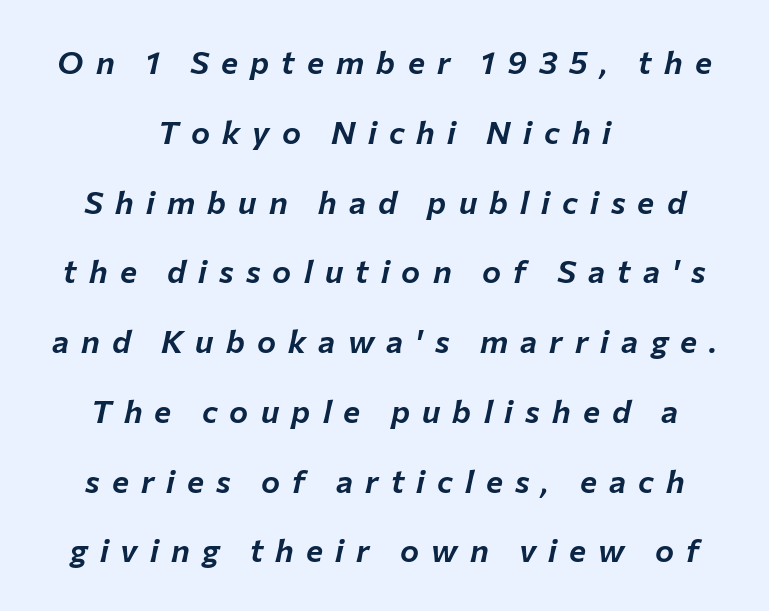
Decoration check: the copy has no underline. The rendering positions every line midway between the sides. The rendering uses a large line-height, opening up the rows. Glyph-to-glyph distance is far greater than everyday printed text. Tall strokes in this sample are angled rather than plumb.
